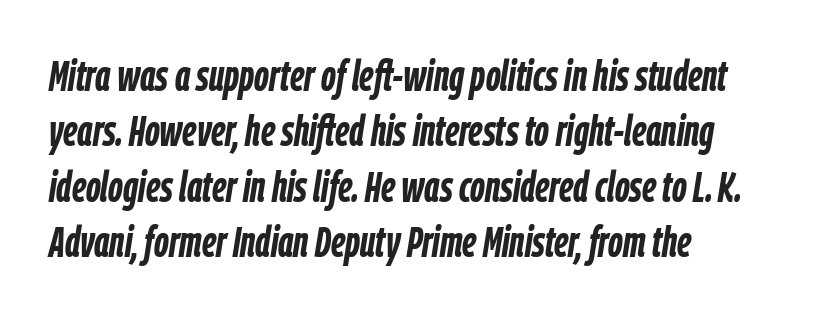
The image shows 43 px semibold, condensed type, italic (leaning right); set left-aligned, normal line spacing (1.29x), normal letter spacing, not underlined; low stroke contrast and a medium x-height.
